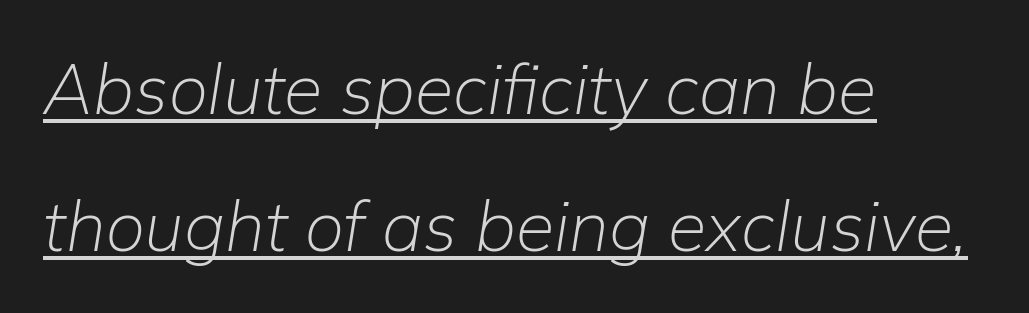
Q: Is the text bold? A: No.
Q: Is the text italic (slanted)? A: Yes, it leans right by about 9 degrees.
Q: Is the text underlined? A: Yes.
Q: How is the paragraph aligned? A: Left-aligned.
Q: Is the spacing between letters normal or unusually wide? A: Normal.
Q: Is the spacing between lines tight, normal or loose? A: Loose.
Q: Width (condensed, normal, or wide)? A: Normal.
Q: Stroke contrast? A: Low.
Q: x-height? A: Medium.
Q: Monospaced? A: No.
